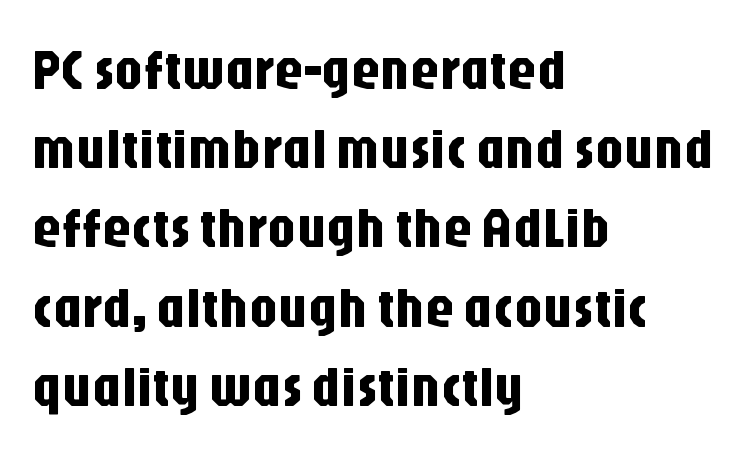
Q: Is the text italic (slanted)? A: No, it is upright.
Q: Is the typeface a serif or a sans-serif typeface? A: Sans-serif.
Q: Is the text underlined? A: No.
Q: How is the paragraph aligned? A: Left-aligned.
Q: Is the spacing between letters normal or unusually wide? A: Normal.
Q: Is the spacing between lines tight, normal or loose? A: Normal.
Q: Width (condensed, normal, or wide)? A: Condensed.
Q: Stroke contrast? A: Low.
Q: x-height? A: Large.
Q: Monospaced? A: No.
